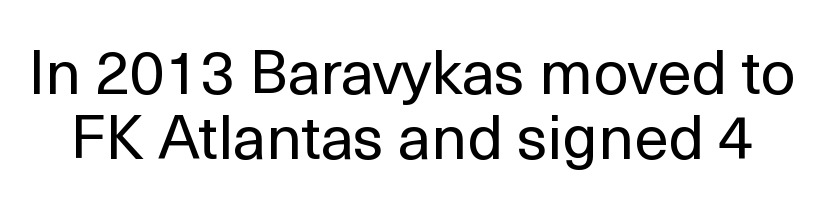
Q: Is the text bold? A: No.
Q: Is the text italic (slanted)? A: No, it is upright.
Q: Is the typeface a serif or a sans-serif typeface? A: Sans-serif.
Q: Is the text underlined? A: No.
Q: Is the spacing between letters normal or unusually wide? A: Normal.
Q: Is the spacing between lines tight, normal or loose? A: Tight.
Q: Width (condensed, normal, or wide)? A: Normal.
Q: x-height? A: Medium.
Q: Monospaced? A: No.
